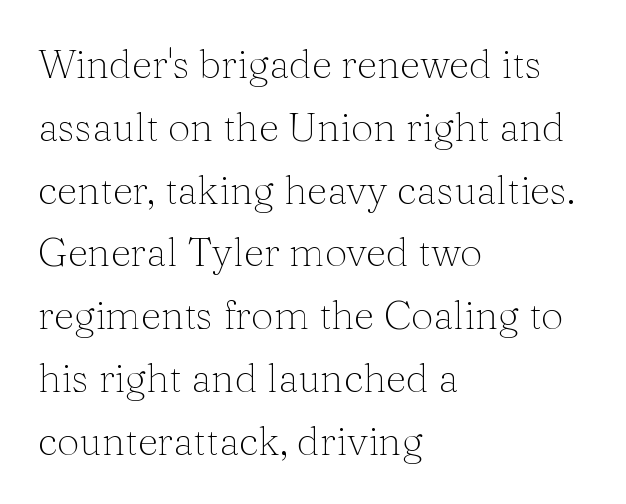
Q: Is the text bold? A: No.
Q: Is the text italic (slanted)? A: No, it is upright.
Q: Is the typeface a serif or a sans-serif typeface? A: Serif.
Q: Is the text underlined? A: No.
Q: How is the paragraph aligned? A: Left-aligned.
Q: Is the spacing between letters normal or unusually wide? A: Normal.
Q: Is the spacing between lines tight, normal or loose? A: Normal.
Q: Width (condensed, normal, or wide)? A: Normal.
Q: Stroke contrast? A: Medium.
Q: x-height? A: Medium.
Q: Monospaced? A: No.
